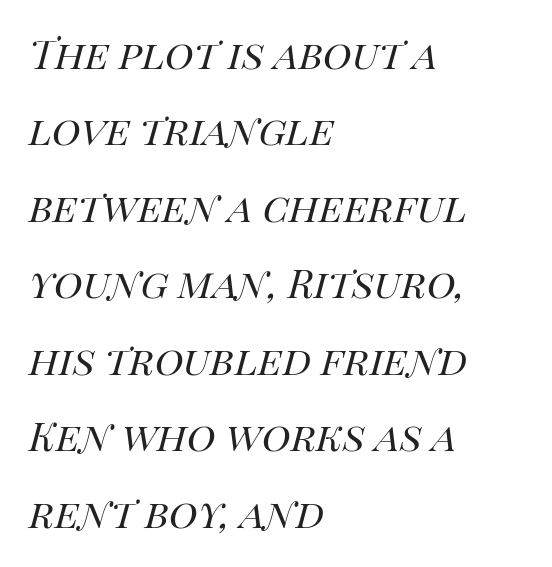
The image shows 49 px regular-weight type, italic (leaning right); set left-aligned, normal line spacing (1.56x), normal letter spacing, not underlined; high stroke contrast and a large x-height.
